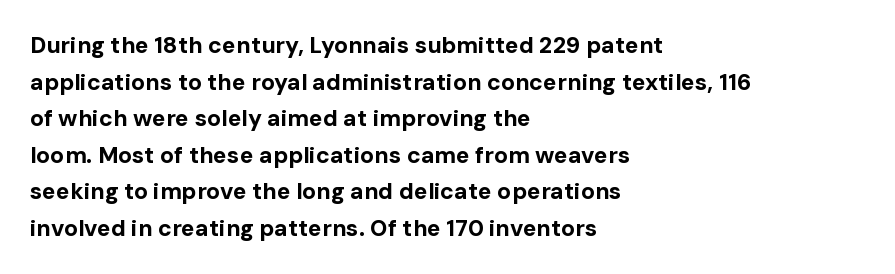
The image shows 23 px bold type, upright; set left-aligned, normal line spacing (1.59x), normal letter spacing, not underlined.
